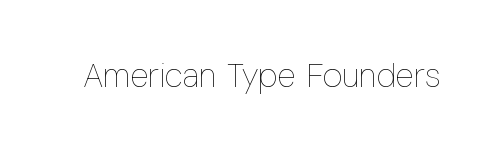
Heft: none added — not bold. The letters stand straight up with perfectly vertical stems. Note the varied advance widths — an 'i' is clearly narrower than an 'm'. Bare-footed words on every line. Tracking here is standard; glyphs follow each other at the usual distance.
